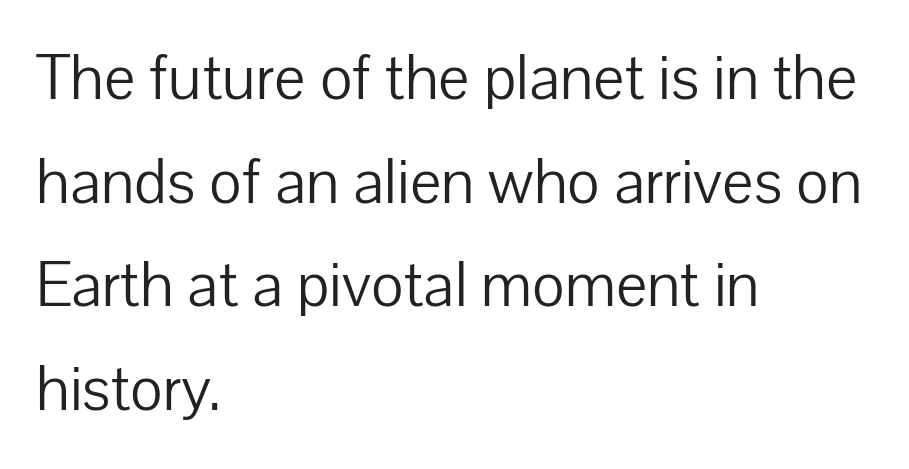
The image shows 66 px light sans-serif type, upright; set left-aligned, normal line spacing (1.57x), normal letter spacing, not underlined; low stroke contrast and a medium x-height.
